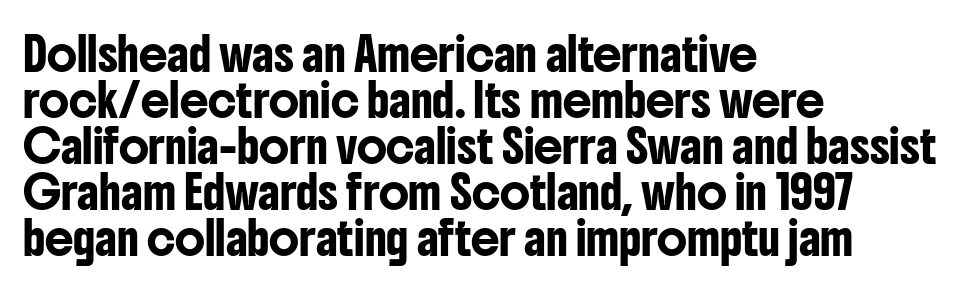
The letters carry no serifs — their stems end cleanly without finishing strokes. The space directly below the letters is spotless. Think of a printed novel: that variable character pitch is what you see here. Do the letters lean? They stand straight. Horizontal bands of white between lines are of average thickness. Does extra space separate the letters? No, they use regular spacing.
